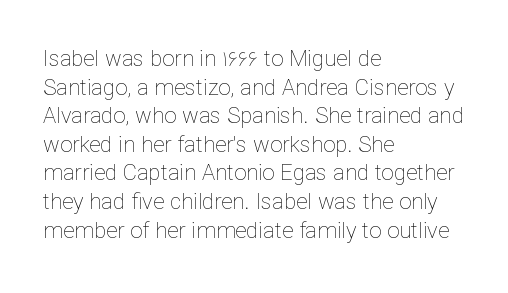
{"italic": "no", "bold": "no", "underline": "no", "align": "left", "line_spacing": "normal", "line_spacing_ratio": 1.3, "letter_spacing": "normal", "letter_spacing_em": 0.0, "glyph_px": 22}
